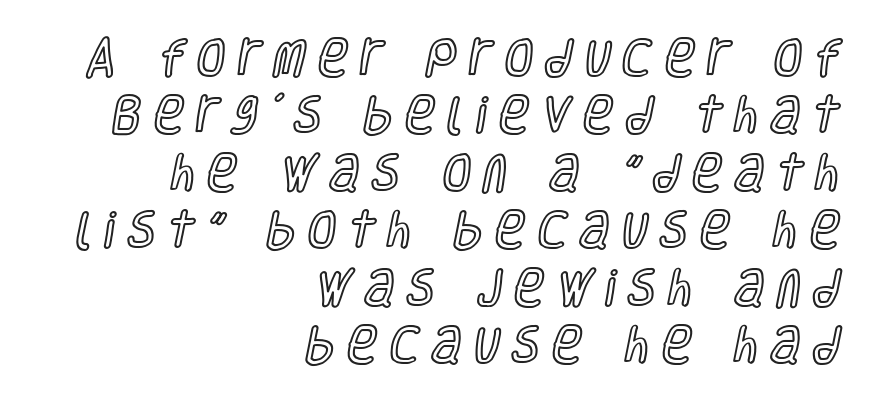
Q: Is the text italic (slanted)? A: Yes.
Q: Is the text underlined? A: No.
Q: How is the paragraph aligned? A: Right-aligned.
Q: Is the spacing between letters normal or unusually wide? A: Unusually wide.
Q: Is the spacing between lines tight, normal or loose? A: Normal.
Q: Width (condensed, normal, or wide)? A: Condensed.
Q: x-height? A: Large.
Q: Monospaced? A: No.
